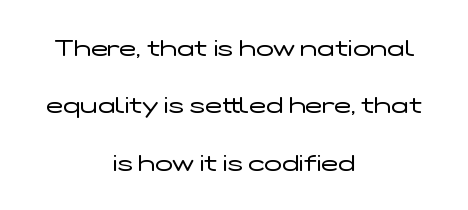
{"italic": "no", "bold": "no", "underline": "no", "align": "center", "line_spacing": "loose", "line_spacing_ratio": 2.49, "letter_spacing": "normal", "letter_spacing_em": 0.0, "glyph_px": 23}
